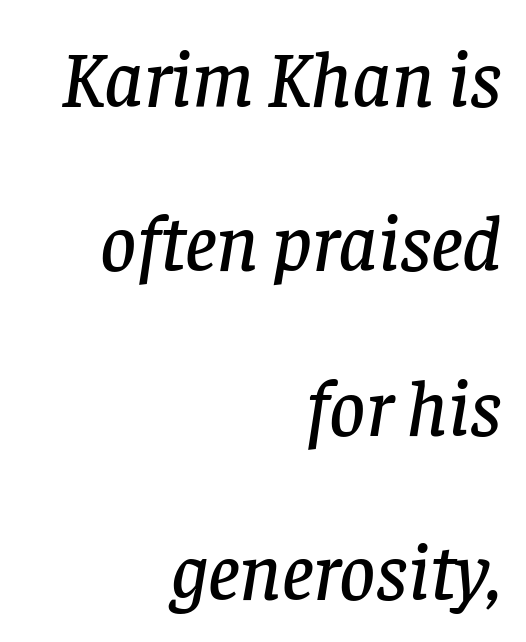
The image shows 79 px serif type, italic (leaning right); set right-aligned, loose line spacing (2.08x), normal letter spacing, not underlined; low stroke contrast and a large x-height.
